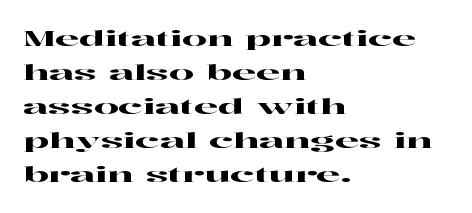
Students, observe: this is what conventionally led text looks like. This sample uses an upright cut, with every glyph sitting square on the baseline. A clean baseline with only descenders dipping below it. Each word holds together tightly as a unit, with standard inter-letter gaps.
